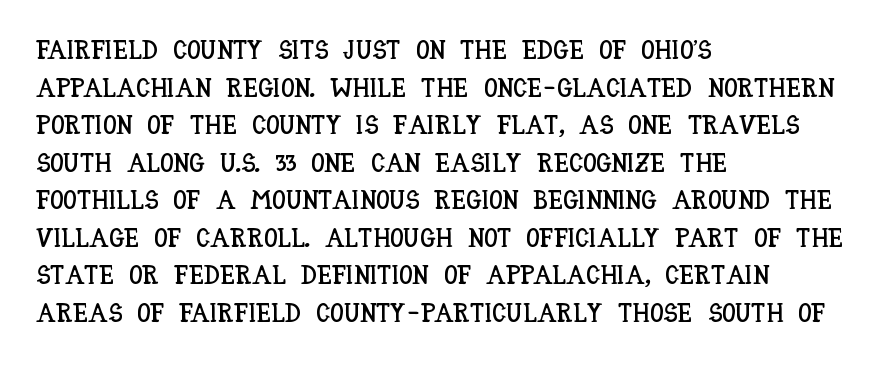
{"italic": "no", "underline": "no", "align": "left", "line_spacing": "normal", "line_spacing_ratio": 1.39, "letter_spacing": "normal", "letter_spacing_em": 0.0, "glyph_px": 27}
